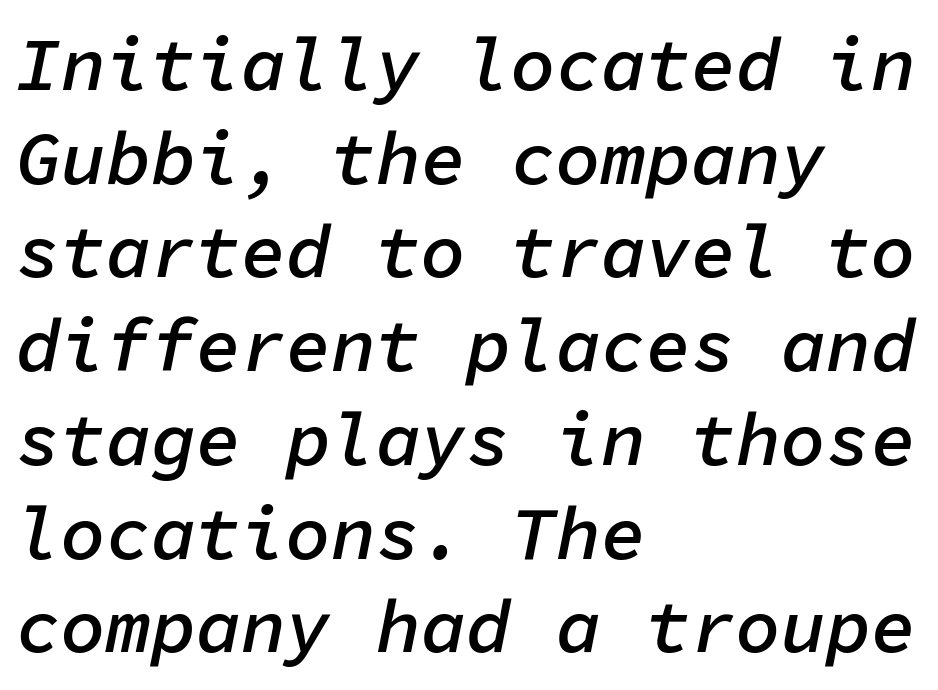
{"italic": "yes", "lean": "right", "slant_degrees": 11, "bold": "semi", "weight": "semibold", "width": "normal", "stroke_contrast": "low", "x_height": "medium", "monospaced": "yes", "underline": "no", "align": "left", "line_spacing": "normal", "line_spacing_ratio": 1.25, "letter_spacing": "normal", "letter_spacing_em": 0.0, "glyph_px": 75}
